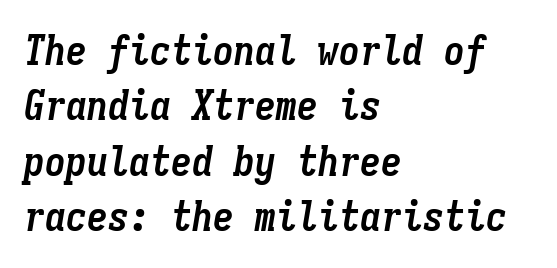
When letters slant like this, we call the style italic. This sample uses plain, unmodified letter spacing. The rendering anchors every line to the left-hand side. Weight check: bold — yes, fully. Looks like terminal output: every glyph gets an equal slot.
